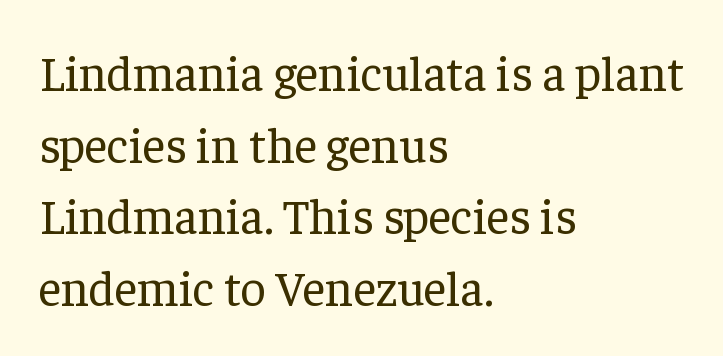
The image shows 49 px regular-weight serif type, upright; set left-aligned, normal line spacing (1.46x), normal letter spacing, not underlined; low stroke contrast and a medium x-height.
